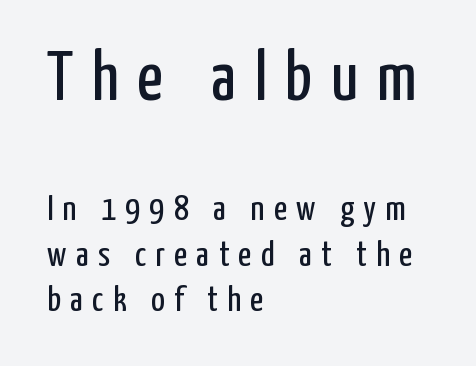
Q: Is the text bold? A: No.
Q: Is the text italic (slanted)? A: No, it is upright.
Q: Is the typeface a serif or a sans-serif typeface? A: Sans-serif.
Q: Is the text underlined? A: No.
Q: How is the paragraph aligned? A: Left-aligned.
Q: Is the spacing between letters normal or unusually wide? A: Unusually wide.
Q: Is the spacing between lines tight, normal or loose? A: Normal.
Q: Which block of text is set in a larger size, the first (top) or the second (bottom)? A: The first (top) one.
Q: Width (condensed, normal, or wide)? A: Condensed.
Q: Stroke contrast? A: Low.
Q: x-height? A: Medium.
Q: Monospaced? A: No.
